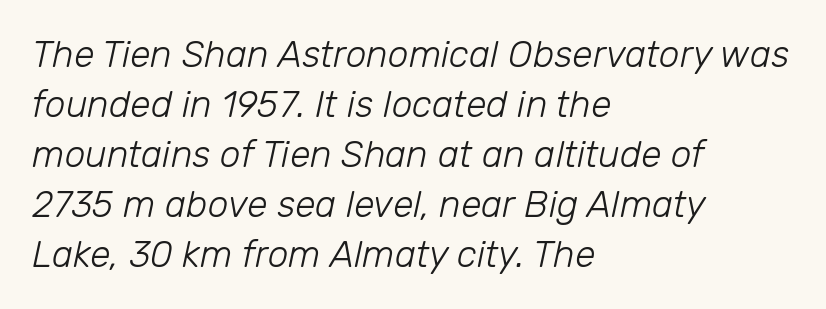
Q: Is the text bold? A: No.
Q: Is the text italic (slanted)? A: Yes, it leans right by about 12 degrees.
Q: Is the text underlined? A: No.
Q: How is the paragraph aligned? A: Left-aligned.
Q: Is the spacing between letters normal or unusually wide? A: Normal.
Q: Is the spacing between lines tight, normal or loose? A: Normal.
Q: Width (condensed, normal, or wide)? A: Normal.
Q: Stroke contrast? A: Low.
Q: x-height? A: Medium.
Q: Monospaced? A: No.
